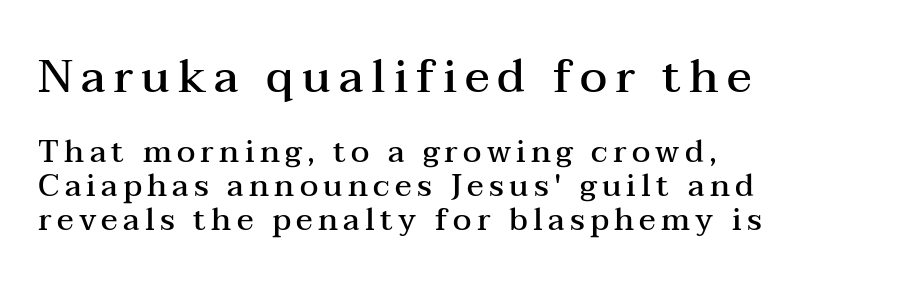
{"serif": "yes", "italic": "no", "bold": "semi", "weight": "semibold", "width": "wide", "stroke_contrast": "medium", "x_height": "medium", "monospaced": "no", "underline": "no", "align": "left", "line_spacing": "tight", "line_spacing_ratio": 1.09, "larger_block": "first", "size_ratio": 1.48, "glyph_px": 46}
